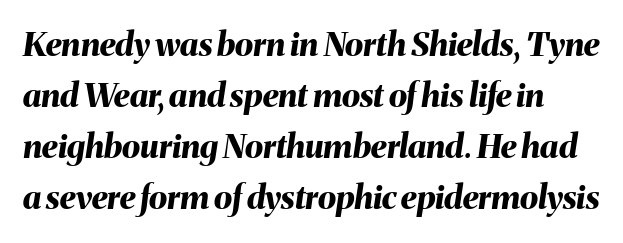
Q: Is the text bold? A: Yes.
Q: Is the text italic (slanted)? A: Yes, it leans right by about 8 degrees.
Q: Is the text underlined? A: No.
Q: Is the spacing between letters normal or unusually wide? A: Normal.
Q: Is the spacing between lines tight, normal or loose? A: Normal.
Q: Width (condensed, normal, or wide)? A: Normal.
Q: Stroke contrast? A: Medium.
Q: x-height? A: Medium.
Q: Monospaced? A: No.
